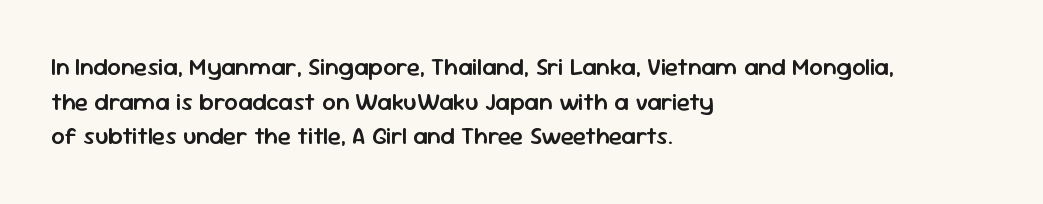
{"italic": "no", "bold": "semi", "underline": "no", "align": "left", "line_spacing": "normal", "line_spacing_ratio": 1.44, "letter_spacing": "normal", "letter_spacing_em": 0.0, "glyph_px": 24}
